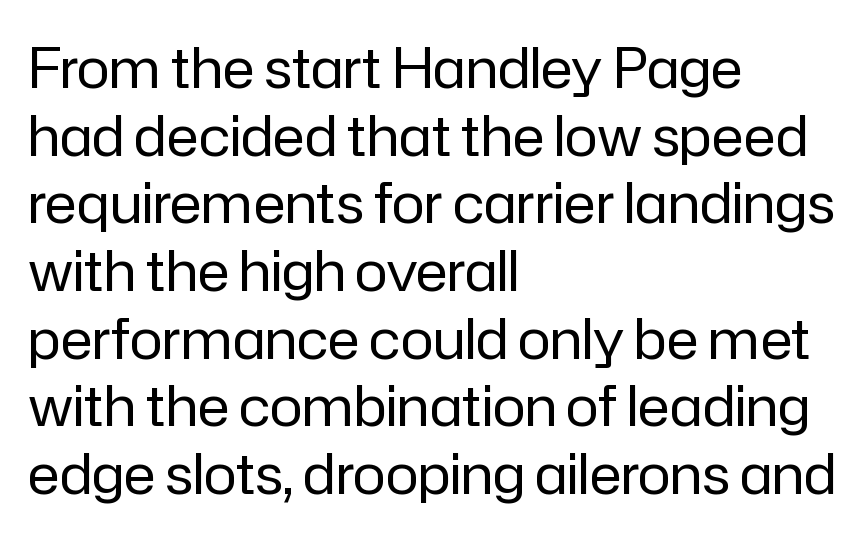
The image shows 55 px regular-weight sans-serif type, upright; set left-aligned, line spacing 1.23x, normal letter spacing, not underlined; low stroke contrast and a medium x-height.
